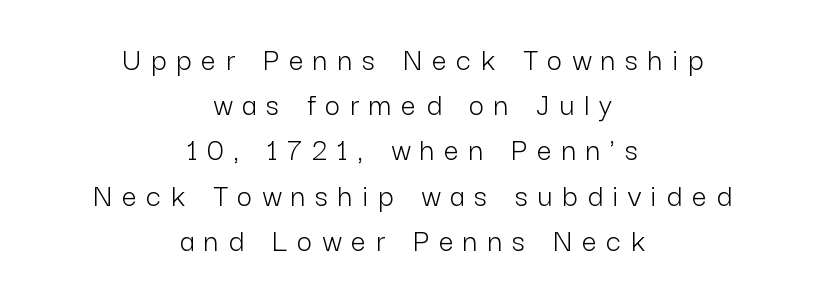
Q: Is the text bold? A: No.
Q: Is the text italic (slanted)? A: No, it is upright.
Q: Is the typeface a serif or a sans-serif typeface? A: Sans-serif.
Q: Is the text underlined? A: No.
Q: How is the paragraph aligned? A: Centered.
Q: Is the spacing between letters normal or unusually wide? A: Unusually wide.
Q: Is the spacing between lines tight, normal or loose? A: Normal.
Q: Width (condensed, normal, or wide)? A: Normal.
Q: Stroke contrast? A: Low.
Q: x-height? A: Medium.
Q: Monospaced? A: No.
